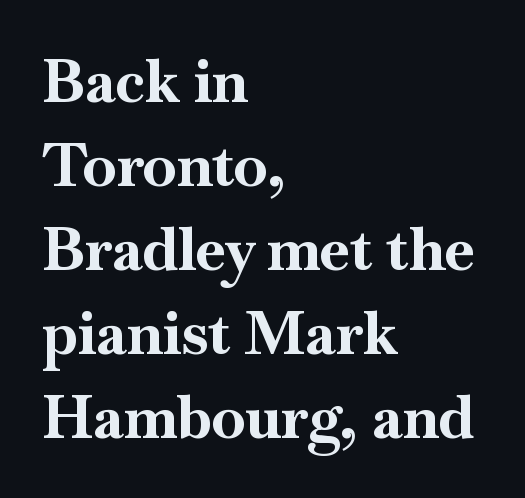
{"serif": "yes", "italic": "no", "bold": "yes", "weight": "bold", "width": "normal", "stroke_contrast": "high", "x_height": "small", "monospaced": "no", "underline": "no", "align": "left", "line_spacing": "normal", "line_spacing_ratio": 1.4, "letter_spacing": "normal", "letter_spacing_em": 0.0, "glyph_px": 60}
